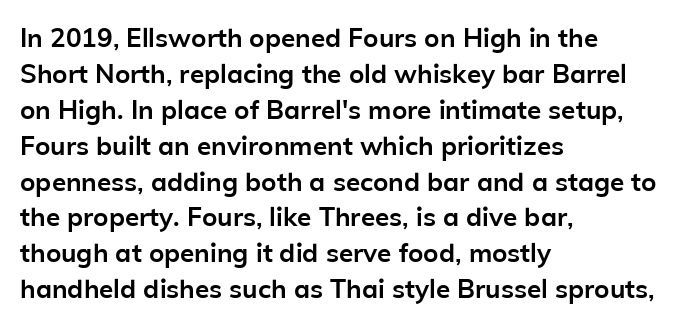
The image shows 26 px bold type, upright; set left-aligned, normal line spacing (1.38x), normal letter spacing, not underlined.
